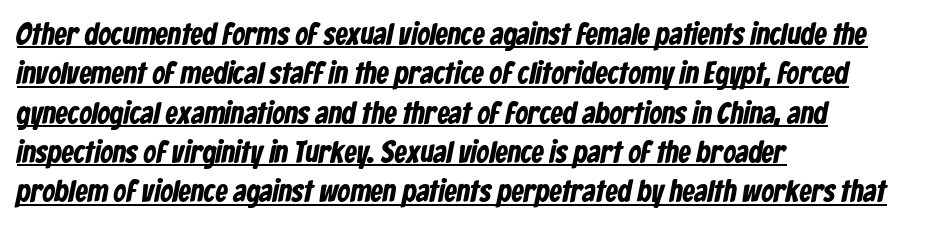
A typesetter would call this proportional, since set widths differ per character. You can see a thin bar hugging the bottom of the glyphs. Strokes here are thick enough to call this a true bold. Vertically, the passage feels balanced, rows spaced as you'd expect. Letter spacing: default. The text was rendered using a sans face with plain stroke endings.
